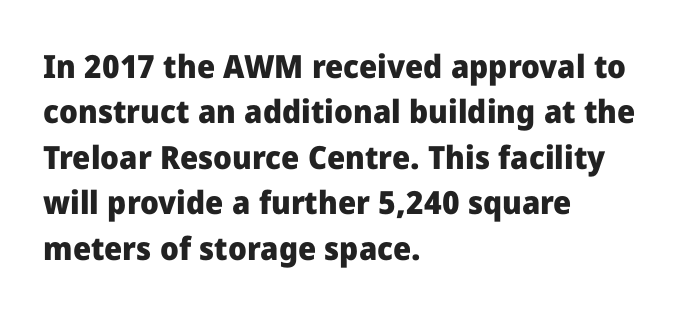
Q: Is the text bold? A: Yes.
Q: Is the text italic (slanted)? A: No, it is upright.
Q: Is the typeface a serif or a sans-serif typeface? A: Sans-serif.
Q: Is the text underlined? A: No.
Q: How is the paragraph aligned? A: Left-aligned.
Q: Is the spacing between letters normal or unusually wide? A: Normal.
Q: Is the spacing between lines tight, normal or loose? A: Normal.
Q: Width (condensed, normal, or wide)? A: Normal.
Q: Stroke contrast? A: Low.
Q: x-height? A: Medium.
Q: Monospaced? A: No.
